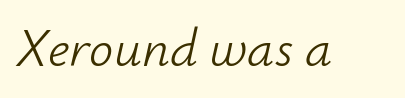
{"italic": "yes", "lean": "right", "slant_degrees": 12, "bold": "no", "weight": "light", "width": "normal", "stroke_contrast": "low", "x_height": "small", "monospaced": "no", "underline": "no", "letter_spacing": "normal", "letter_spacing_em": 0.0, "glyph_px": 54}
